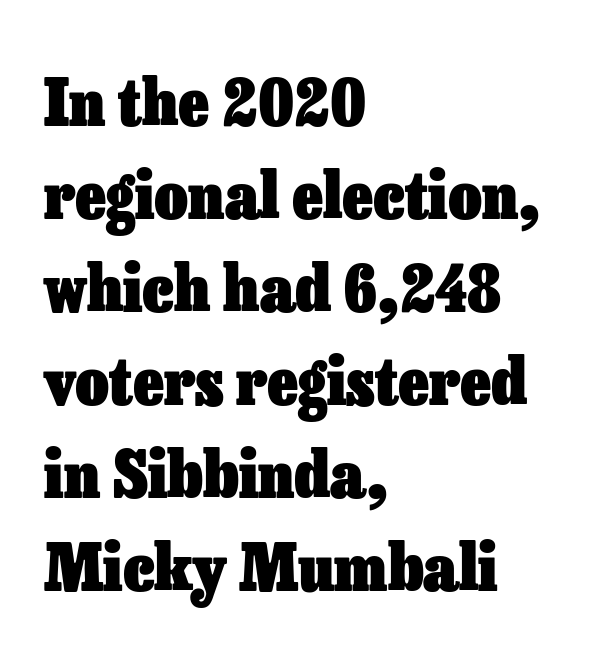
If you drew a line through each stem, it would be perfectly vertical. The space beneath each line is pristine and unruled. Short and long lines alike share a common starting point at left. The gaps between neighbouring characters are ordinary and unremarkable.
